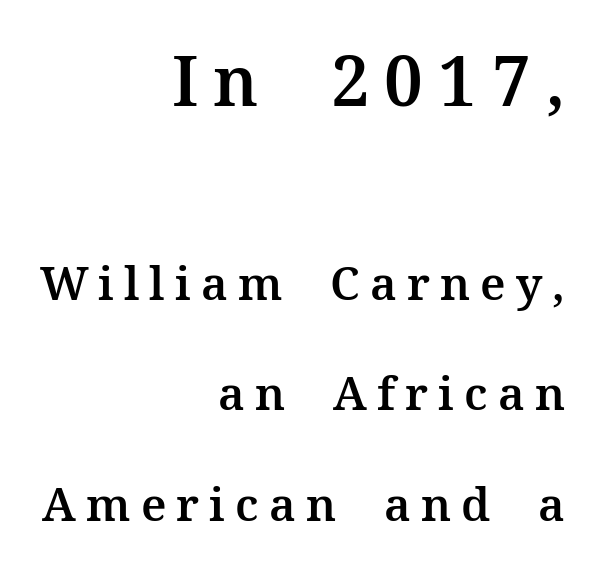
The image shows 69 px serif type, upright; set right-aligned, loose line spacing (2.4x), unusually wide letter spacing (+0.22 em), not underlined; the first (top) block is 1.5x larger; medium stroke contrast and a medium x-height.
